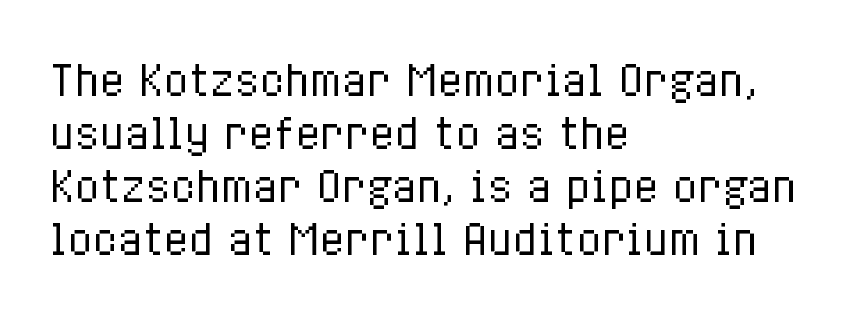
The image shows 41 px regular-weight, condensed type, upright; set left-aligned, normal line spacing (1.29x), normal letter spacing, not underlined; low stroke contrast and a medium x-height.
